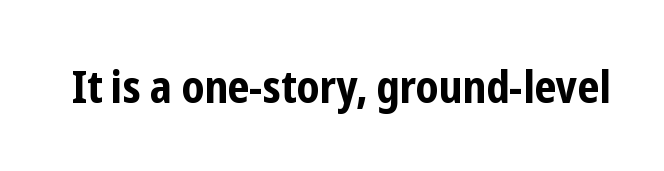
The image shows 45 px bold, condensed sans-serif type, upright; set normal letter spacing, not underlined; low stroke contrast and a medium x-height.
